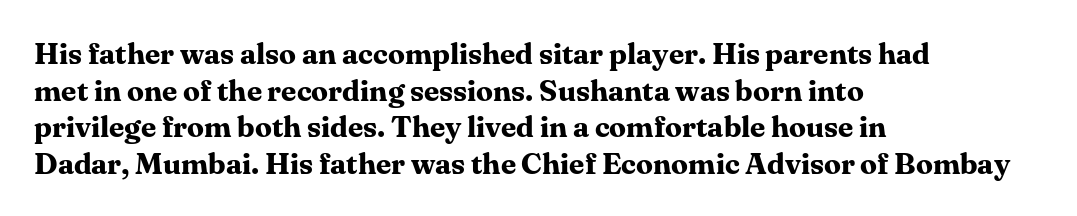
{"serif": "yes", "italic": "no", "bold": "yes", "weight": "bold", "width": "normal", "stroke_contrast": "medium", "x_height": "medium", "monospaced": "no", "underline": "no", "align": "left", "line_spacing_ratio": 1.22, "letter_spacing": "normal", "letter_spacing_em": 0.0, "glyph_px": 30}
